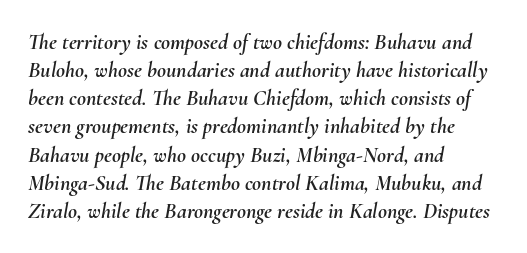
The image shows 22 px text type, italic (leaning right); set left-aligned, normal line spacing (1.28x), normal letter spacing, not underlined.
